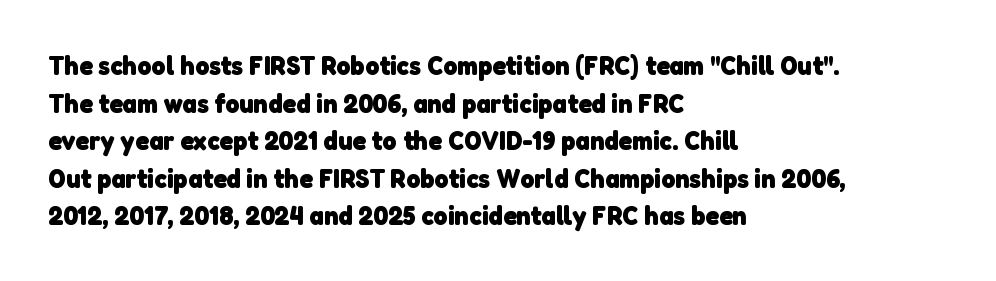
Q: Is the text bold? A: Yes.
Q: Is the text underlined? A: No.
Q: How is the paragraph aligned? A: Left-aligned.
Q: Is the spacing between letters normal or unusually wide? A: Normal.
Q: Is the spacing between lines tight, normal or loose? A: Normal.
